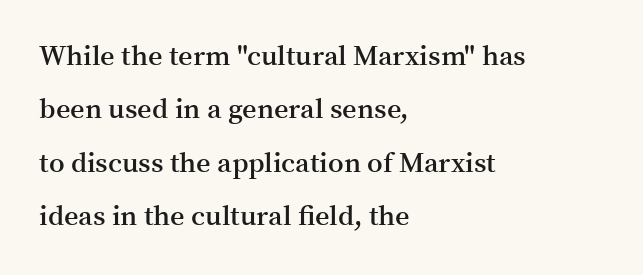
Q: Is the text bold? A: Semi-bold.
Q: Is the text italic (slanted)? A: No, it is upright.
Q: Is the typeface a serif or a sans-serif typeface? A: Serif.
Q: Is the text underlined? A: No.
Q: How is the paragraph aligned? A: Left-aligned.
Q: Is the spacing between letters normal or unusually wide? A: Normal.
Q: Is the spacing between lines tight, normal or loose? A: Loose.
Q: Width (condensed, normal, or wide)? A: Normal.
Q: Stroke contrast? A: Medium.
Q: x-height? A: Medium.
Q: Monospaced? A: No.
